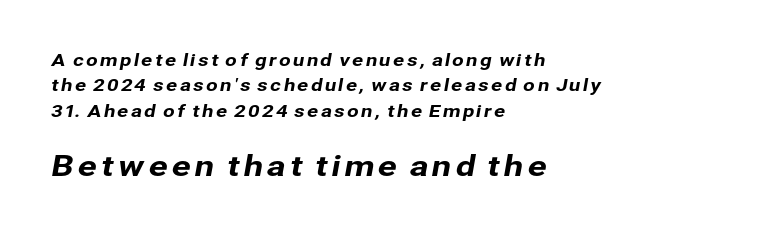
Q: Is the typeface a serif or a sans-serif typeface? A: Sans-serif.
Q: Is the text underlined? A: No.
Q: How is the paragraph aligned? A: Left-aligned.
Q: Is the spacing between lines tight, normal or loose? A: Normal.
Q: Which block of text is set in a larger size, the first (top) or the second (bottom)? A: The second (bottom) one.
Q: Width (condensed, normal, or wide)? A: Normal.
Q: Stroke contrast? A: Low.
Q: x-height? A: Medium.
Q: Monospaced? A: No.
